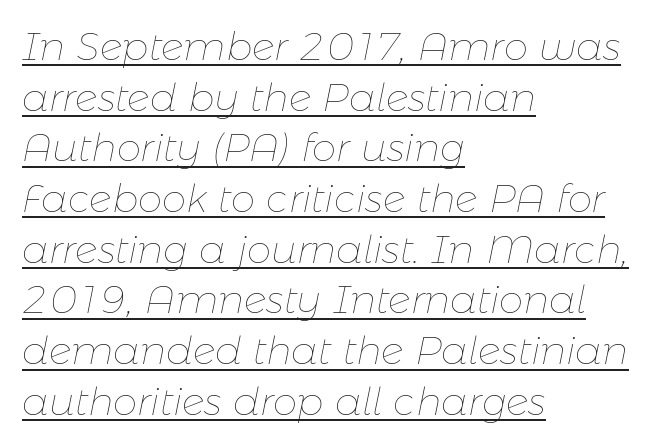
Q: Is the text bold? A: No.
Q: Is the text italic (slanted)? A: Yes, it leans right by about 11 degrees.
Q: Is the text underlined? A: Yes.
Q: How is the paragraph aligned? A: Left-aligned.
Q: Is the spacing between letters normal or unusually wide? A: Normal.
Q: Is the spacing between lines tight, normal or loose? A: Normal.
Q: Width (condensed, normal, or wide)? A: Normal.
Q: Stroke contrast? A: Low.
Q: x-height? A: Medium.
Q: Monospaced? A: No.
